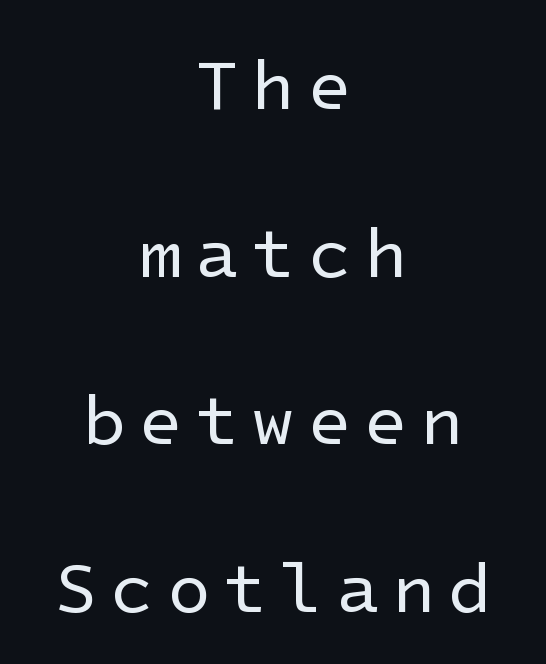
The lettering holds an erect, upright posture throughout. Reading down the block, each line starts at a different indent, mirrored at its end. Quick note: interline space is abundant. Clear beneath every line of the passage. Unlike a traditional serif, this face leaves its strokes unadorned. Think standard paragraph weight, or any step lighter than that.
